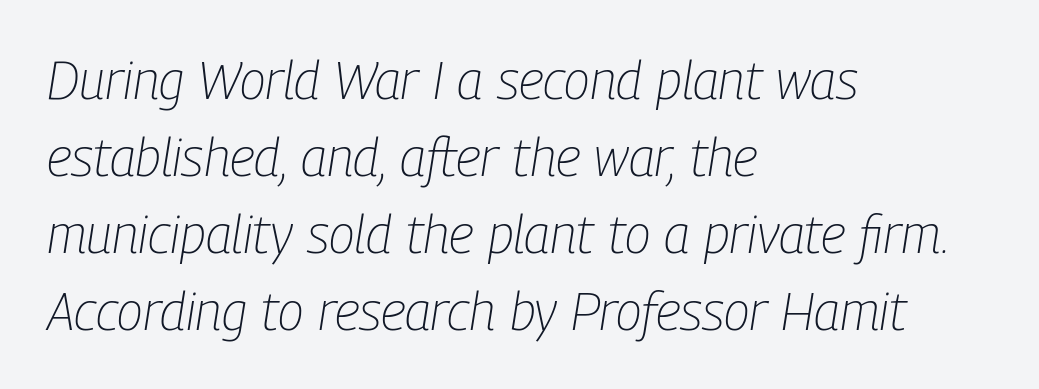
This sample has the flowing, uneven cadence of proportional lettering. The cut favours lightness, reaching ordinary text weight at its darkest. The setting favours the left margin, as ordinary paragraphs usually do. The passage shown is not underscored anywhere. The tracking reads as untouched default to a designer's eye.
